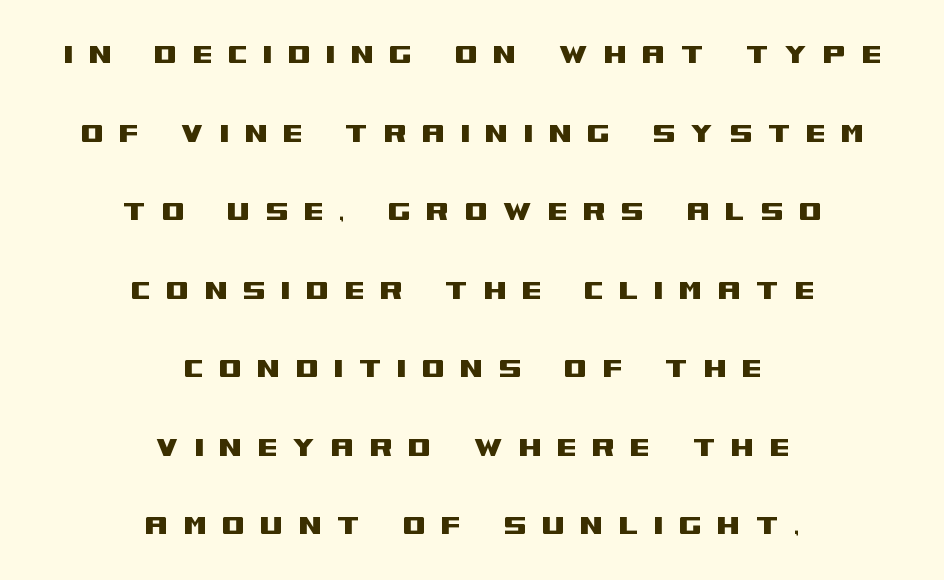
Q: Is the text italic (slanted)? A: No, it is upright.
Q: Is the typeface a serif or a sans-serif typeface? A: Sans-serif.
Q: Is the text underlined? A: No.
Q: How is the paragraph aligned? A: Centered.
Q: Is the spacing between letters normal or unusually wide? A: Unusually wide.
Q: Is the spacing between lines tight, normal or loose? A: Loose.
Q: Width (condensed, normal, or wide)? A: Wide.
Q: Stroke contrast? A: Medium.
Q: x-height? A: Large.
Q: Monospaced? A: No.
